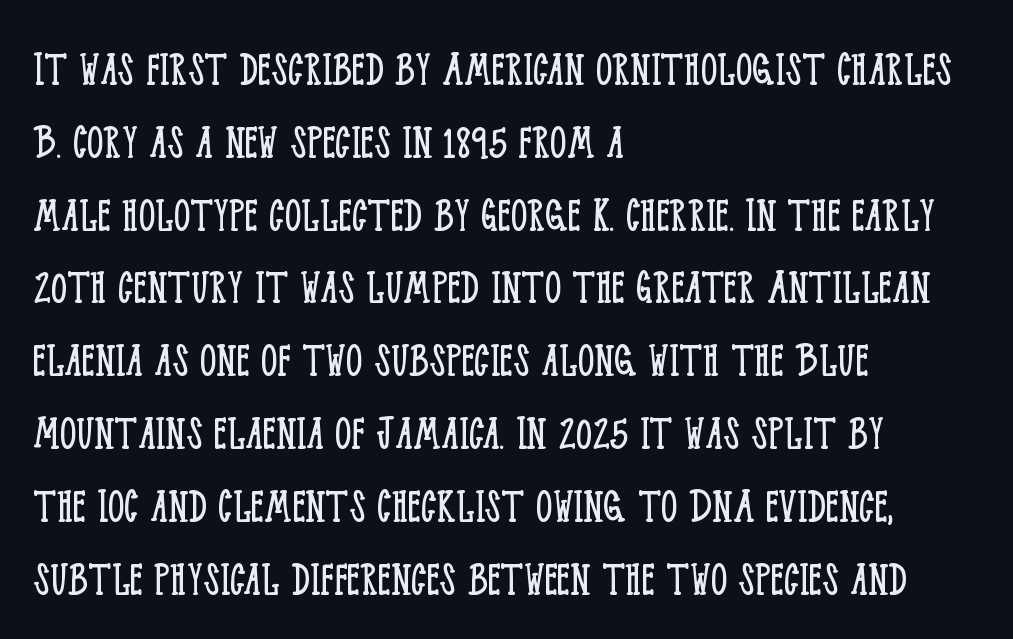
The face used here is rendered with its standard letterfit. Looks like regular typesetting: each glyph gets only the width it needs. Is this a heavy cut? Hardly; it is regular or lighter. Tall strokes in this sample are plumb rather than angled. Descenders are the only things crossing below the line.
